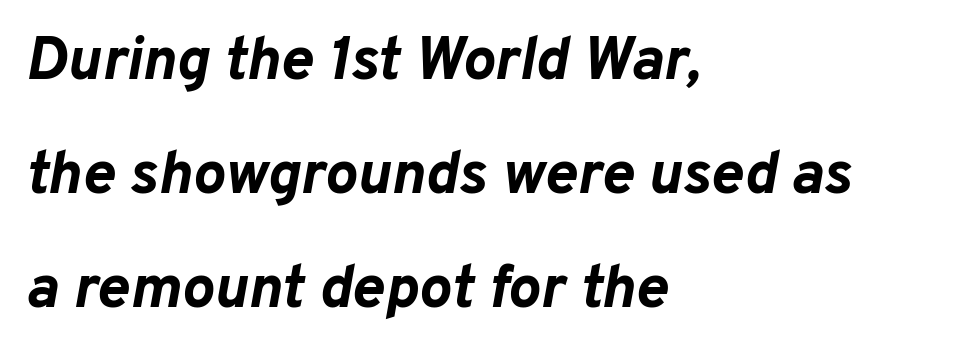
Is the letter spacing exaggerated? No — it looks like the ordinary default. Each glyph is drawn with heavy, bold strokes. Varying glyph widths throughout — classic text-font behaviour. The lettering tilts uniformly, giving the passage an italic look. The specimen omits any rule beneath the text block's lines.
